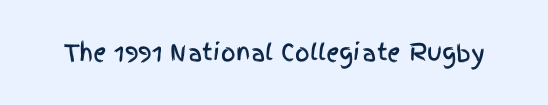
Q: Is the text italic (slanted)? A: No, it is upright.
Q: Is the text underlined? A: No.
Q: Is the spacing between letters normal or unusually wide? A: Normal.
